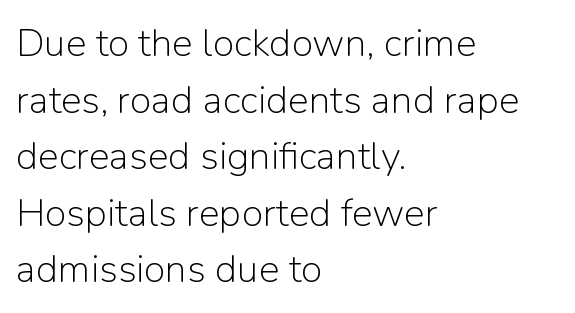
Q: Is the text bold? A: No.
Q: Is the text italic (slanted)? A: No, it is upright.
Q: Is the typeface a serif or a sans-serif typeface? A: Sans-serif.
Q: Is the text underlined? A: No.
Q: How is the paragraph aligned? A: Left-aligned.
Q: Is the spacing between letters normal or unusually wide? A: Normal.
Q: Is the spacing between lines tight, normal or loose? A: Normal.
Q: Width (condensed, normal, or wide)? A: Normal.
Q: Stroke contrast? A: Low.
Q: x-height? A: Medium.
Q: Monospaced? A: No.
